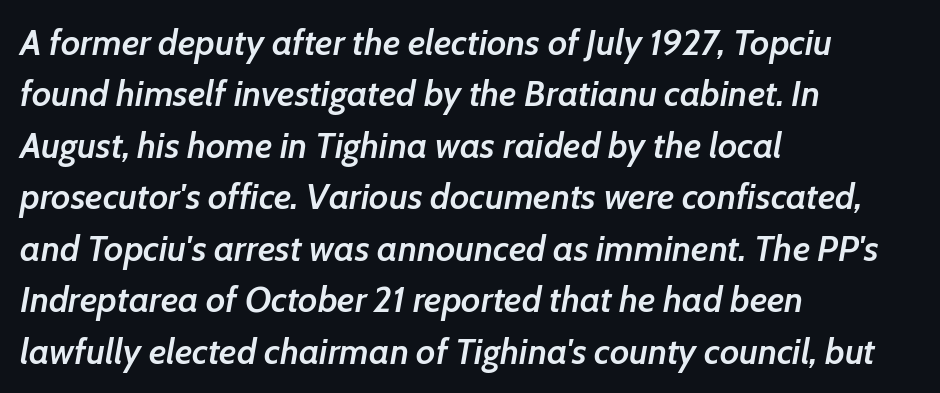
{"italic": "yes", "lean": "right", "slant_degrees": 7, "bold": "semi", "weight": "semibold", "width": "normal", "stroke_contrast": "low", "x_height": "medium", "monospaced": "no", "underline": "no", "align": "left", "line_spacing": "normal", "line_spacing_ratio": 1.43, "letter_spacing": "normal", "letter_spacing_em": 0.0, "glyph_px": 36}
